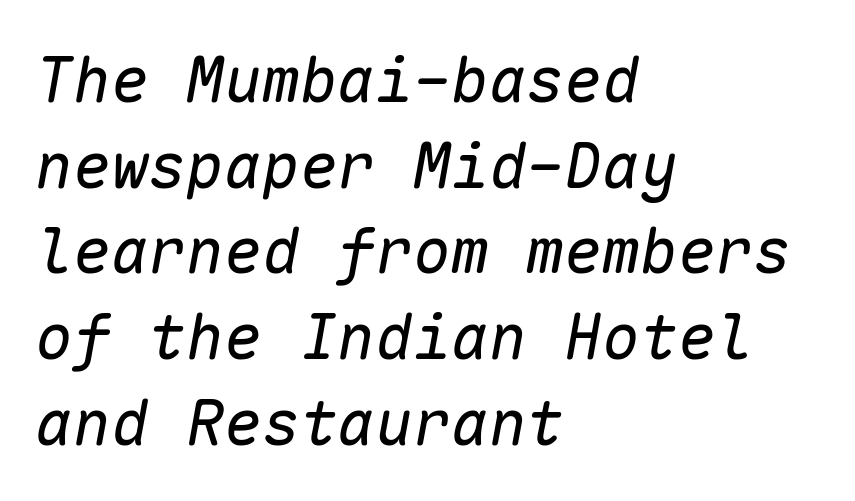
{"italic": "yes", "lean": "right", "slant_degrees": 10, "bold": "no", "weight": "regular", "width": "normal", "stroke_contrast": "low", "x_height": "medium", "monospaced": "yes", "underline": "no", "align": "left", "line_spacing": "normal", "line_spacing_ratio": 1.36, "letter_spacing": "normal", "letter_spacing_em": 0.0, "glyph_px": 63}
